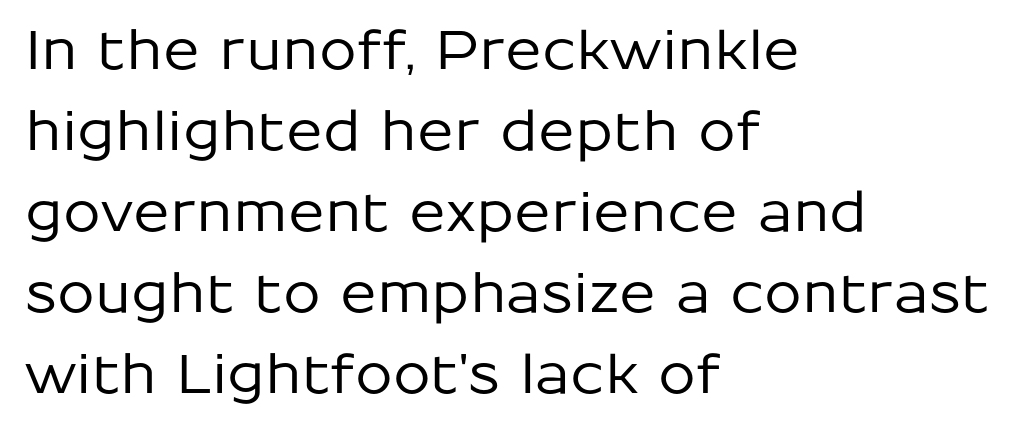
Q: Is the text italic (slanted)? A: No, it is upright.
Q: Is the typeface a serif or a sans-serif typeface? A: Sans-serif.
Q: Is the text underlined? A: No.
Q: How is the paragraph aligned? A: Left-aligned.
Q: Is the spacing between letters normal or unusually wide? A: Normal.
Q: Is the spacing between lines tight, normal or loose? A: Normal.
Q: Width (condensed, normal, or wide)? A: Normal.
Q: Stroke contrast? A: Low.
Q: x-height? A: Medium.
Q: Monospaced? A: No.
